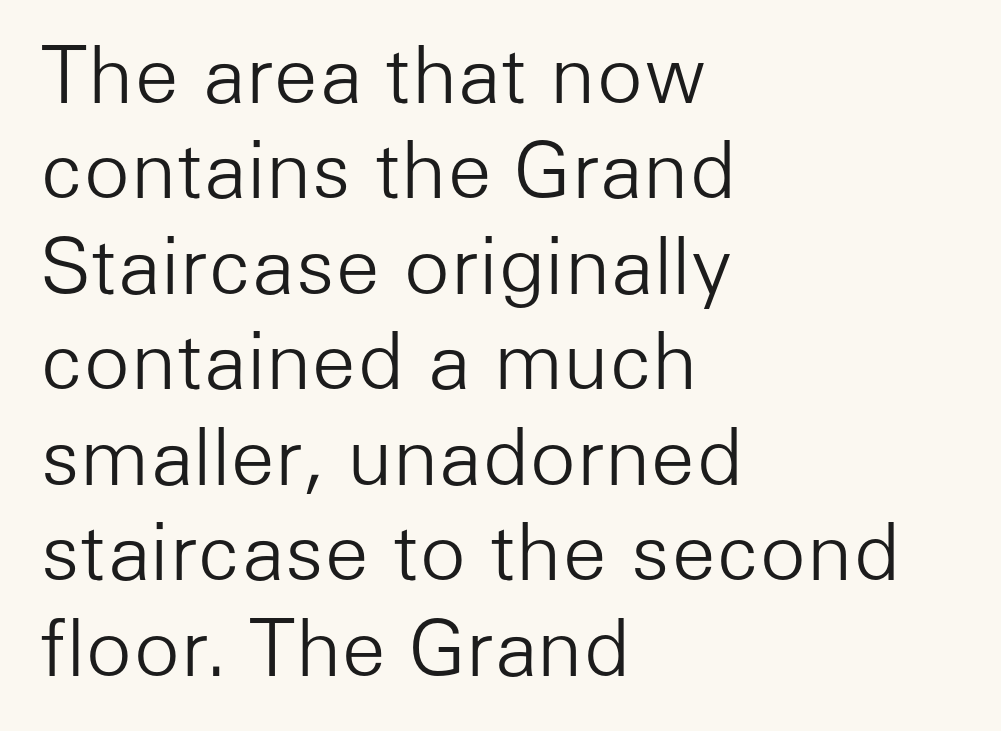
The image shows 77 px light sans-serif type, upright; set left-aligned, line spacing 1.24x, normal letter spacing, not underlined; low stroke contrast and a medium x-height.
